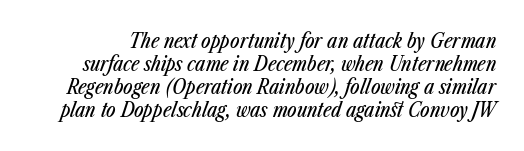
Has an underline been added? It has not. Would a proofreader flag this as italicized? Yes. Cramped leading. Look at the tracking — it's just the regular setting, nothing added.
